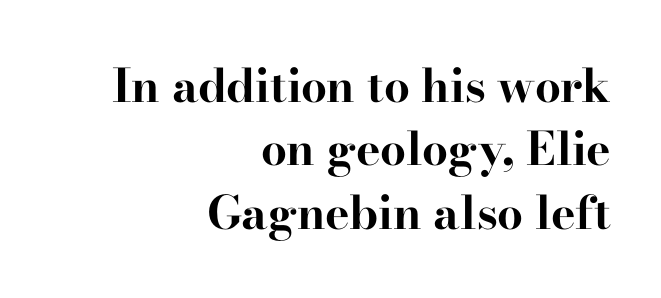
The image shows 46 px bold, wide serif type, upright; set right-aligned, normal line spacing (1.38x), normal letter spacing, not underlined; high stroke contrast and a small x-height.
